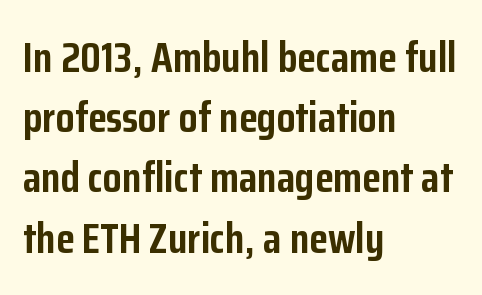
The image shows 43 px semibold, condensed sans-serif type, upright; set left-aligned, normal line spacing (1.4x), normal letter spacing, not underlined; low stroke contrast and a medium x-height.
